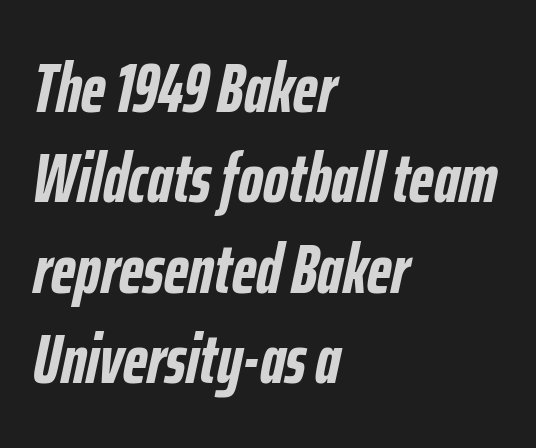
{"italic": "yes", "lean": "right", "slant_degrees": 12, "bold": "yes", "weight": "semibold", "width": "condensed", "stroke_contrast": "low", "x_height": "medium", "monospaced": "no", "underline": "no", "align": "left", "line_spacing": "normal", "line_spacing_ratio": 1.31, "letter_spacing": "normal", "letter_spacing_em": 0.0, "glyph_px": 69}
